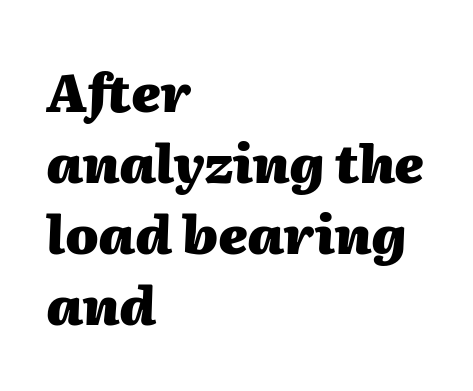
The image shows 53 px heavy type, italic (leaning right); set left-aligned, normal line spacing (1.34x), normal letter spacing, not underlined; medium stroke contrast and a medium x-height.
